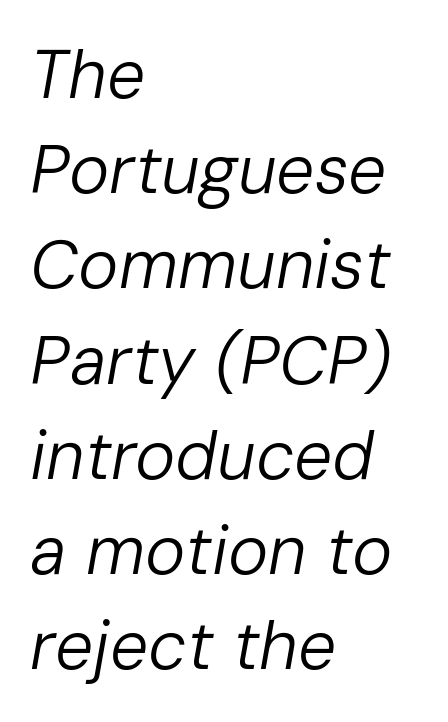
{"italic": "yes", "lean": "right", "slant_degrees": 10, "bold": "no", "weight": "regular", "width": "normal", "stroke_contrast": "low", "x_height": "medium", "monospaced": "no", "underline": "no", "align": "left", "line_spacing": "normal", "line_spacing_ratio": 1.4, "letter_spacing": "normal", "letter_spacing_em": 0.0, "glyph_px": 68}
